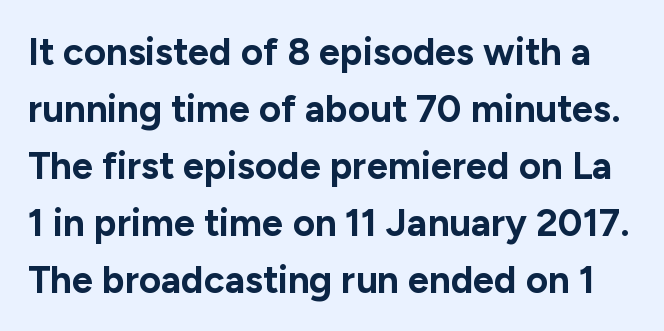
Q: Is the text bold? A: Yes.
Q: Is the text italic (slanted)? A: No, it is upright.
Q: Is the typeface a serif or a sans-serif typeface? A: Sans-serif.
Q: Is the text underlined? A: No.
Q: Is the spacing between letters normal or unusually wide? A: Normal.
Q: Is the spacing between lines tight, normal or loose? A: Normal.
Q: Width (condensed, normal, or wide)? A: Normal.
Q: Stroke contrast? A: Low.
Q: x-height? A: Medium.
Q: Monospaced? A: No.
